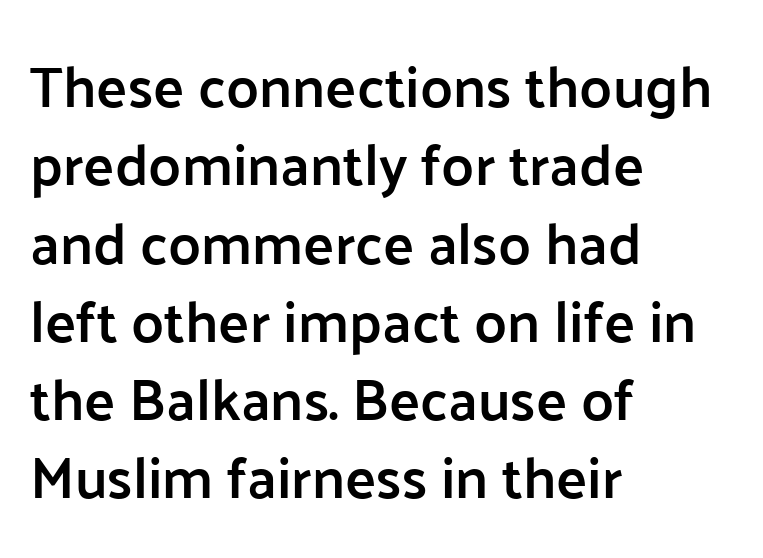
{"serif": "no", "italic": "no", "bold": "semi", "weight": "semibold", "width": "normal", "stroke_contrast": "low", "x_height": "medium", "monospaced": "no", "underline": "no", "align": "left", "line_spacing": "normal", "line_spacing_ratio": 1.35, "letter_spacing": "normal", "letter_spacing_em": 0.0, "glyph_px": 58}
